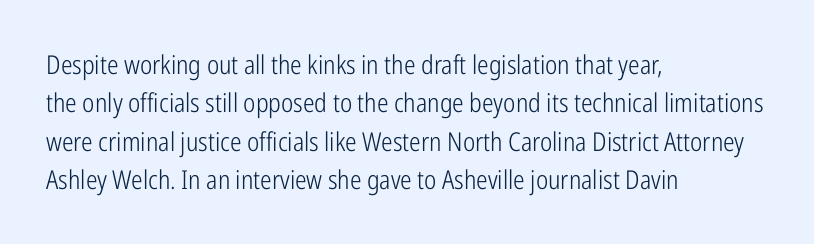
The image shows 26 px text type, upright; set left-aligned, normal line spacing (1.48x), normal letter spacing, not underlined.
